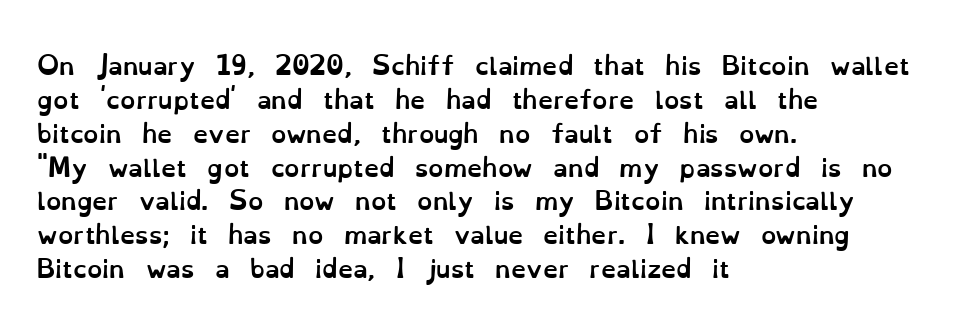
Check under the words: just untouched page. The lettering stays uniformly vertical, giving the passage a roman look. Does the weight exceed regular? Yes, all the way to bold. Leading: standard.
